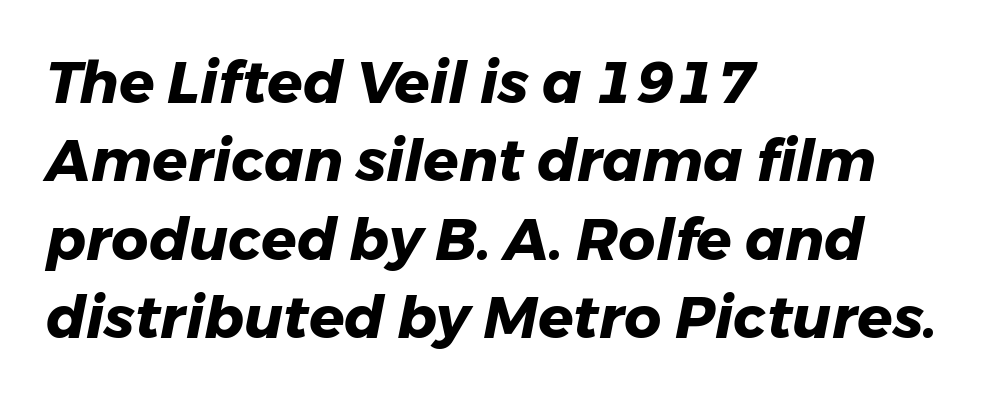
The image shows 58 px heavy type, italic (leaning right); set left-aligned, normal line spacing (1.35x), normal letter spacing, not underlined; low stroke contrast and a medium x-height.
